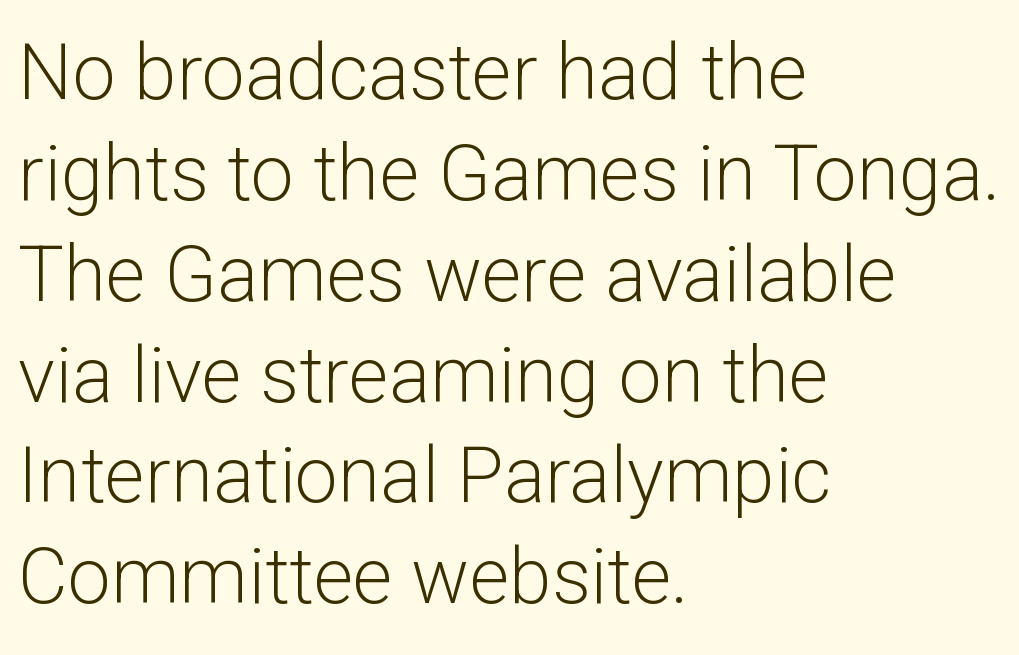
{"serif": "no", "italic": "no", "bold": "no", "weight": "light", "width": "normal", "stroke_contrast": "low", "x_height": "medium", "monospaced": "no", "underline": "no", "align": "left", "line_spacing": "normal", "line_spacing_ratio": 1.31, "letter_spacing": "normal", "letter_spacing_em": 0.0, "glyph_px": 77}
